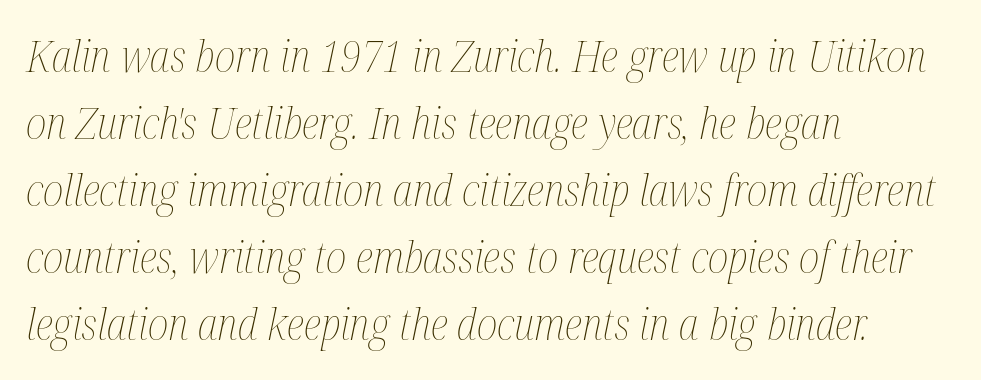
Clear beneath every line of the passage. The passage shown is not bold in any degree. The typesetter chose a ragged-right arrangement here. Looking at the ascenders, they clearly lean. Here the glyphs are tracked normally, forming tight word shapes.
